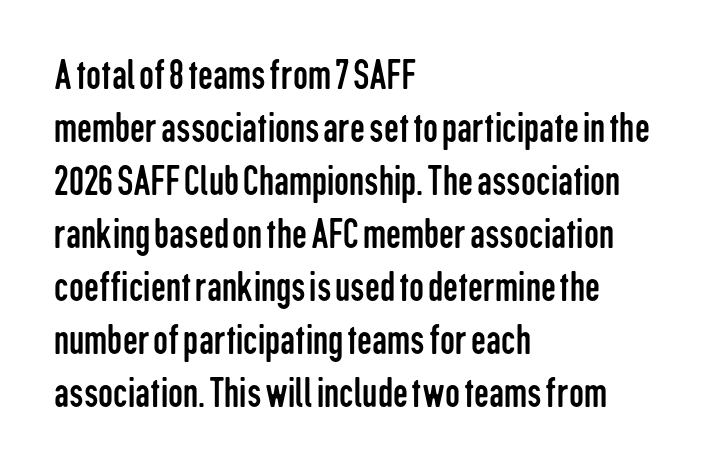
A typesetter would call this proportional, since set widths differ per character. Typographically, this falls in the sans-serif category. Letters have the restrained weight of plain body copy at most. In terms of leading, this rendering sits right in the middle. Standard letterfit; no display-style spreading of the glyphs.
